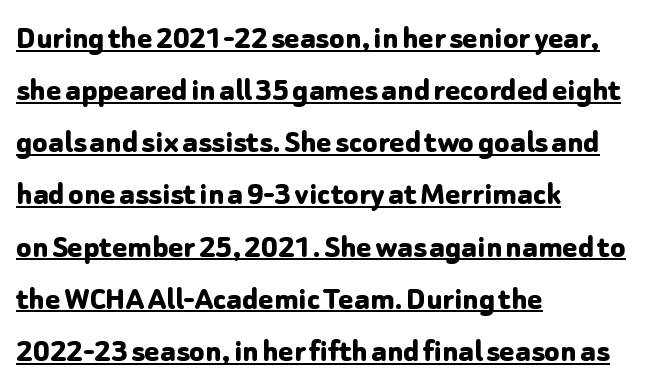
Regarding leading, the lines here are spaced in the standard way. This is underlined copy, the kind a proofreader might mark for attention. Heft: maximum for text — a bold. One-word summary of the alignment: left. Varying glyph widths throughout — classic text-font behaviour. This is roman type, the default non-slanted kind.
